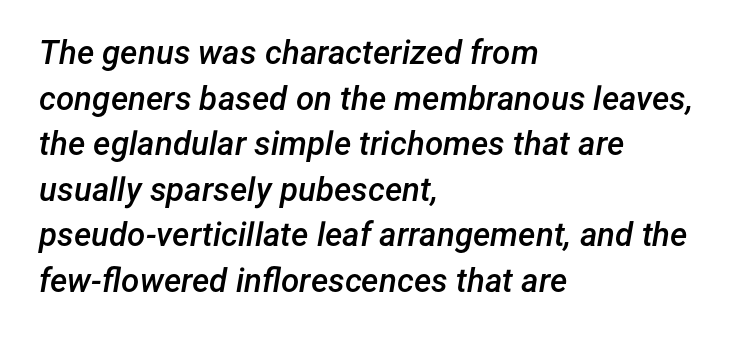
Q: Is the text bold? A: Semi-bold.
Q: Is the text italic (slanted)? A: Yes, it leans right by about 12 degrees.
Q: Is the text underlined? A: No.
Q: How is the paragraph aligned? A: Left-aligned.
Q: Is the spacing between letters normal or unusually wide? A: Normal.
Q: Is the spacing between lines tight, normal or loose? A: Normal.
Q: Width (condensed, normal, or wide)? A: Normal.
Q: Stroke contrast? A: Low.
Q: x-height? A: Medium.
Q: Monospaced? A: No.
